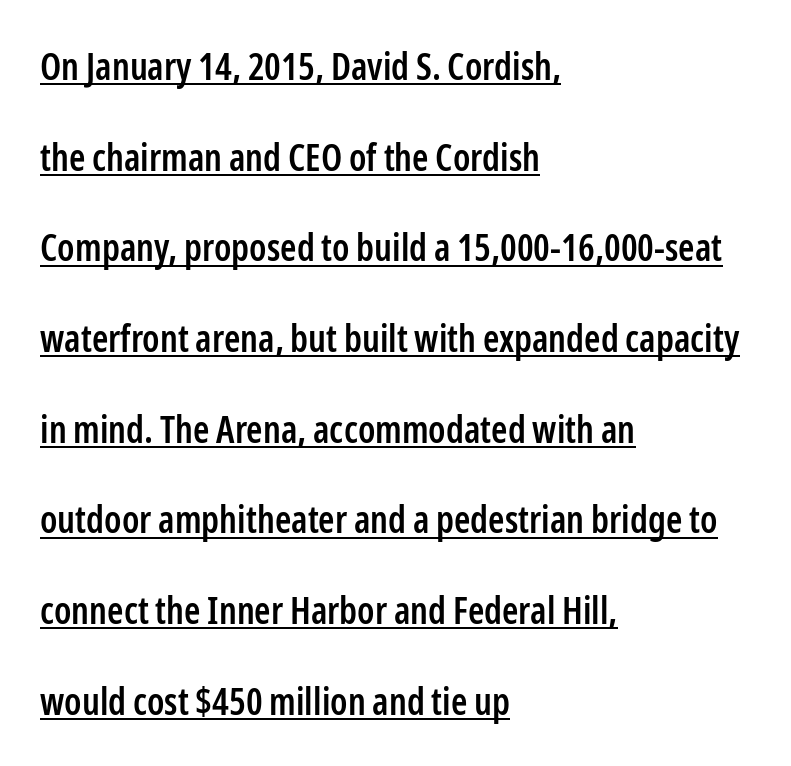
The image shows 37 px semibold, condensed sans-serif type, upright; set left-aligned, loose line spacing (2.45x), normal letter spacing, underlined; low stroke contrast and a medium x-height.
